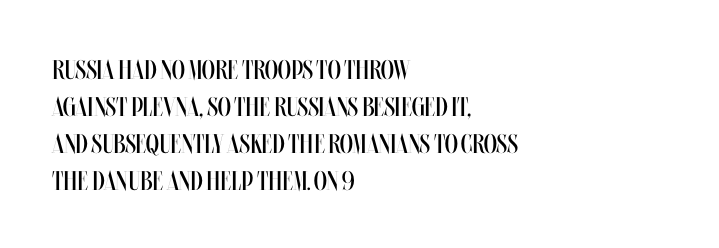
{"italic": "no", "bold": "no", "underline": "no", "align": "left", "line_spacing": "normal", "line_spacing_ratio": 1.37, "letter_spacing": "normal", "letter_spacing_em": 0.0, "glyph_px": 27}
